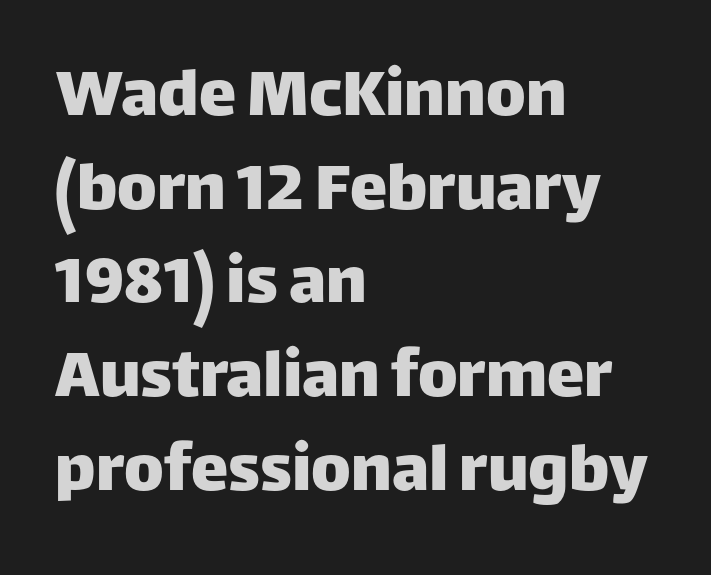
The image shows 75 px sans-serif type, upright; set left-aligned, normal line spacing (1.25x), normal letter spacing, not underlined; low stroke contrast and a large x-height.
